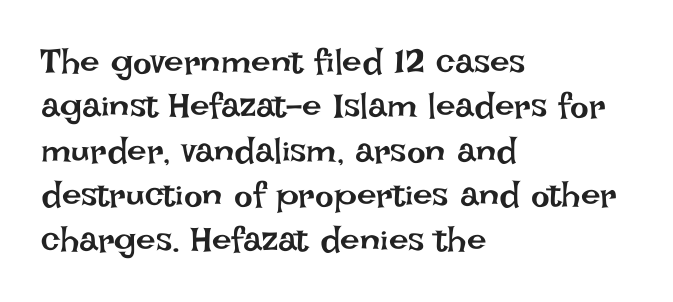
The image shows 35 px regular-weight type, upright; set left-aligned, normal line spacing (1.27x), normal letter spacing, not underlined; low stroke contrast and a large x-height.
